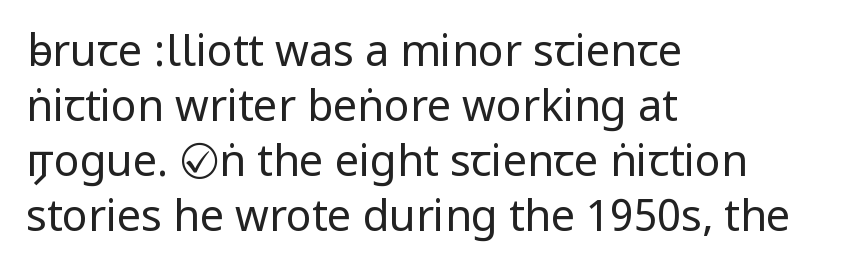
To sum up the face: it is a sans, with no serifs. Short note: letters normally spaced. On a weight scale, this lands at 450 or below. The line-height multiplier appears to be the usual default.
